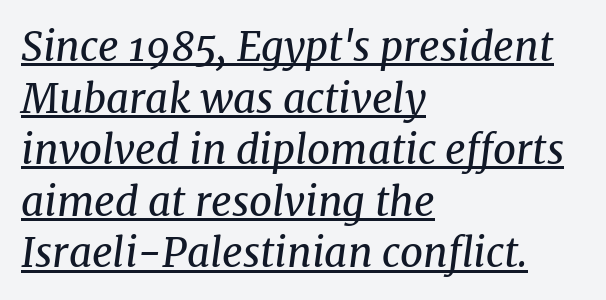
Q: Is the text bold? A: No.
Q: Is the text italic (slanted)? A: Yes, it leans right by about 8 degrees.
Q: Is the typeface a serif or a sans-serif typeface? A: Serif.
Q: Is the text underlined? A: Yes.
Q: How is the paragraph aligned? A: Left-aligned.
Q: Is the spacing between letters normal or unusually wide? A: Normal.
Q: Is the spacing between lines tight, normal or loose? A: Normal.
Q: Width (condensed, normal, or wide)? A: Normal.
Q: Stroke contrast? A: Medium.
Q: x-height? A: Medium.
Q: Monospaced? A: No.
